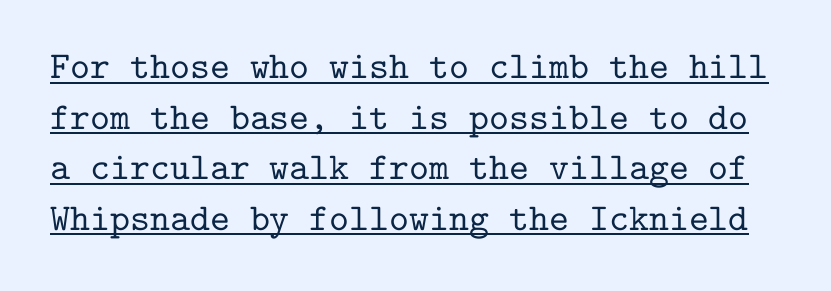
The image shows 38 px serif type, upright, monospaced; set normal line spacing (1.33x), normal letter spacing, underlined; low stroke contrast and a medium x-height.
